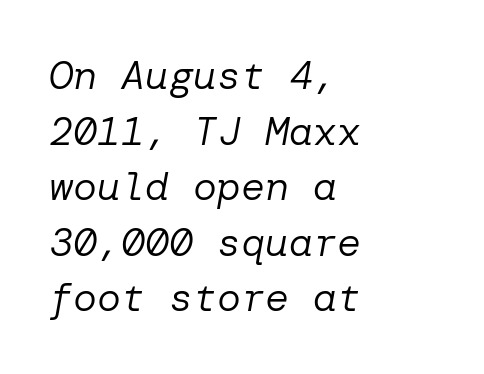
Q: Is the text bold? A: No.
Q: Is the text italic (slanted)? A: Yes, it leans right by about 10 degrees.
Q: Is the text underlined? A: No.
Q: How is the paragraph aligned? A: Left-aligned.
Q: Is the spacing between letters normal or unusually wide? A: Normal.
Q: Is the spacing between lines tight, normal or loose? A: Normal.
Q: Width (condensed, normal, or wide)? A: Normal.
Q: Stroke contrast? A: Low.
Q: x-height? A: Medium.
